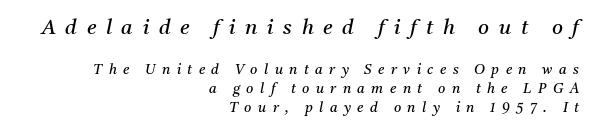
The image shows 21 px text type, italic (leaning right); set right-aligned, normal line spacing (1.35x), unusually wide letter spacing (+0.46 em), not underlined; the first (top) block is 1.5x larger.
